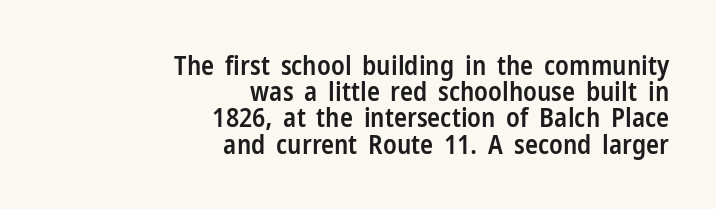
{"italic": "no", "bold": "semi", "underline": "no", "align": "right", "line_spacing": "tight", "line_spacing_ratio": 0.97, "letter_spacing": "normal", "letter_spacing_em": 0.0, "glyph_px": 27}
